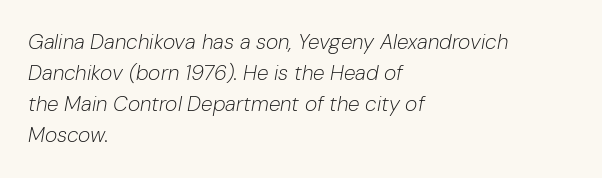
{"italic": "yes", "lean": "right", "slant_degrees": 10, "bold": "no", "underline": "no", "align": "left", "line_spacing": "normal", "line_spacing_ratio": 1.48, "letter_spacing": "normal", "letter_spacing_em": 0.0, "glyph_px": 21}
